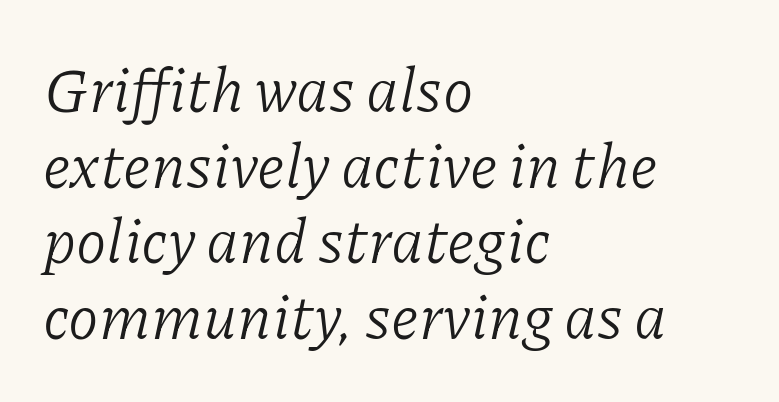
Left-aligned paragraph, ragged on the right. A light-to-regular cut is what we see here. These lines were composed using italics. Descenders are the only things crossing below the line. I'd call this a serif setting — the letters wear small feet.
